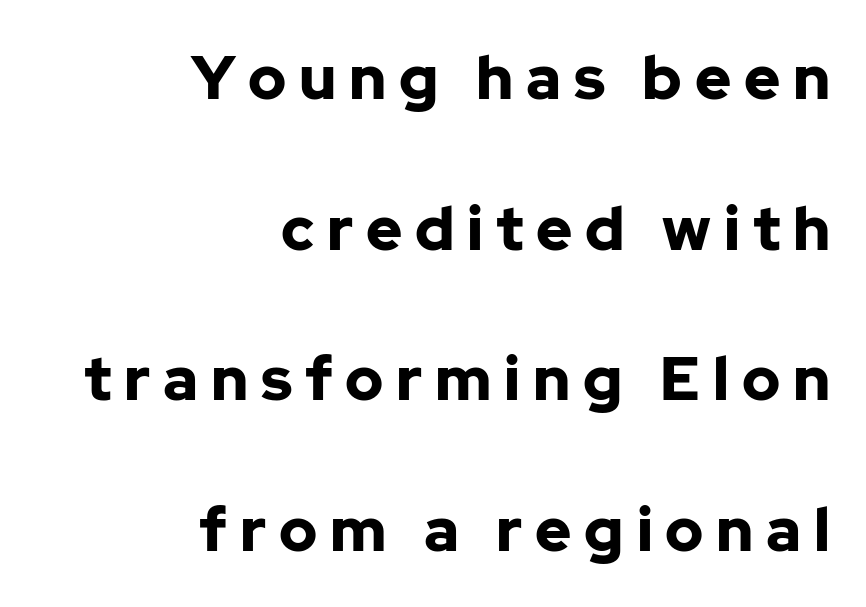
The image shows 61 px bold sans-serif type, upright; set right-aligned, loose line spacing (2.47x), unusually wide letter spacing (+0.21 em), not underlined; low stroke contrast and a medium x-height.
